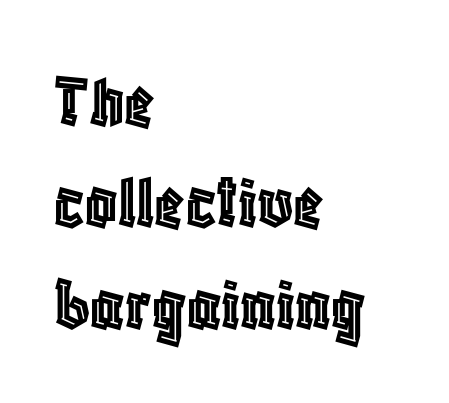
Q: Is the text italic (slanted)? A: No, it is upright.
Q: Is the text underlined? A: No.
Q: How is the paragraph aligned? A: Left-aligned.
Q: Is the spacing between letters normal or unusually wide? A: Normal.
Q: Is the spacing between lines tight, normal or loose? A: Normal.
Q: Width (condensed, normal, or wide)? A: Condensed.
Q: x-height? A: Large.
Q: Monospaced? A: No.
